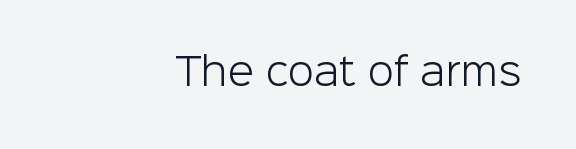
The image shows 38 px light sans-serif type, upright; set right-aligned, normal letter spacing, not underlined; low stroke contrast and a medium x-height.
